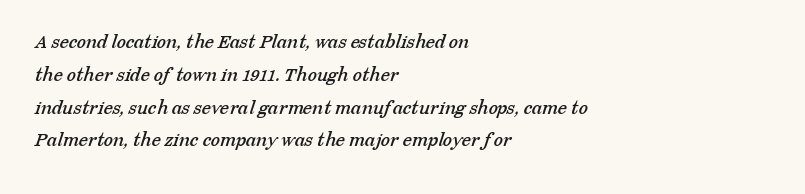
{"underline": "no", "align": "left", "line_spacing": "normal", "line_spacing_ratio": 1.56, "letter_spacing": "normal", "letter_spacing_em": 0.0, "glyph_px": 21}
